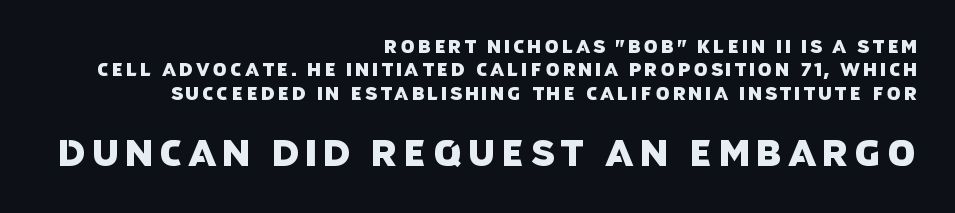
Q: Is the typeface a serif or a sans-serif typeface? A: Sans-serif.
Q: Is the text underlined? A: No.
Q: How is the paragraph aligned? A: Right-aligned.
Q: Is the spacing between lines tight, normal or loose? A: Normal.
Q: Which block of text is set in a larger size, the first (top) or the second (bottom)? A: The second (bottom) one.
Q: Width (condensed, normal, or wide)? A: Normal.
Q: Stroke contrast? A: Low.
Q: x-height? A: Large.
Q: Monospaced? A: No.
